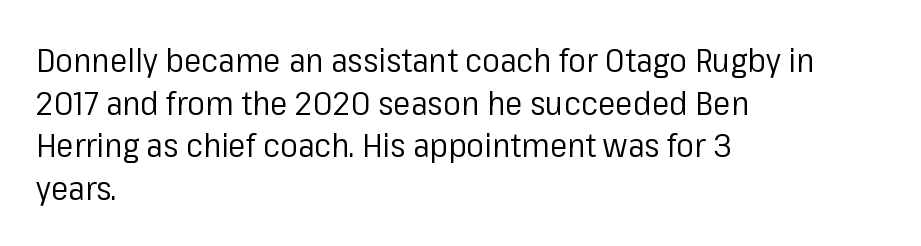
How would I describe the line gaps? Plain and ordinary. A typesetter would call this proportional, since set widths differ per character. The font family rendered here belongs to the sans-serif group. No chunkiness to these letters — they're not bold. Clear beneath every line of the passage. Line starts are locked; line ends wander.
